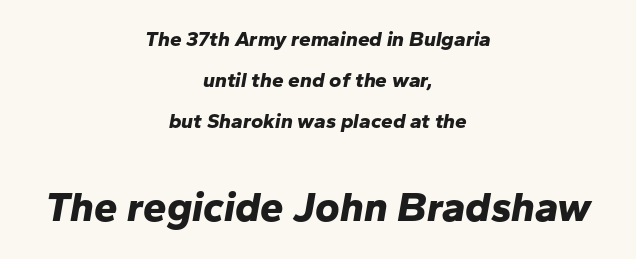
The image shows 42 px bold type, italic (leaning right); set centered, loose line spacing (1.95x), normal letter spacing, not underlined; the second (bottom) block is 2.0x larger; low stroke contrast and a medium x-height.
